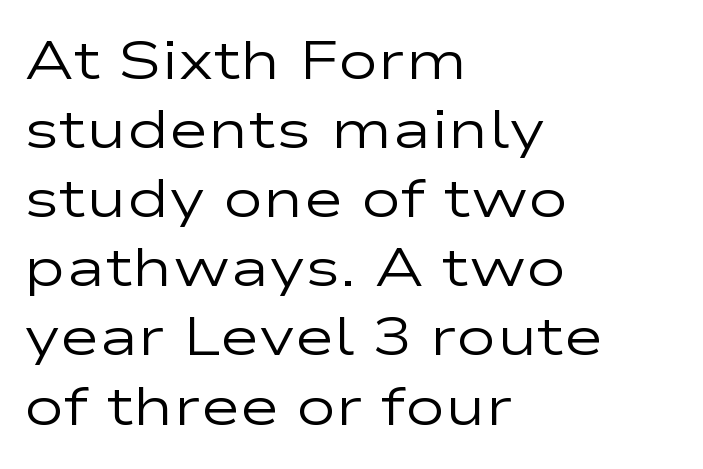
{"serif": "no", "italic": "no", "bold": "no", "weight": "regular", "width": "wide", "stroke_contrast": "low", "x_height": "medium", "monospaced": "no", "underline": "no", "align": "left", "line_spacing": "normal", "line_spacing_ratio": 1.28, "letter_spacing": "normal", "letter_spacing_em": 0.0, "glyph_px": 54}
